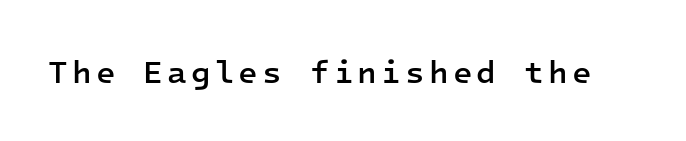
Q: Is the text bold? A: Semi-bold.
Q: Is the text italic (slanted)? A: No, it is upright.
Q: Is the typeface a serif or a sans-serif typeface? A: Sans-serif.
Q: Is the text underlined? A: No.
Q: Width (condensed, normal, or wide)? A: Normal.
Q: Stroke contrast? A: Low.
Q: x-height? A: Medium.
Q: Monospaced? A: Yes.
